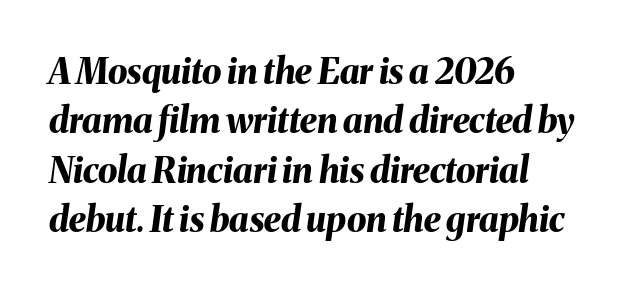
{"italic": "yes", "lean": "right", "slant_degrees": 8, "bold": "yes", "weight": "bold", "width": "normal", "stroke_contrast": "medium", "x_height": "medium", "monospaced": "no", "underline": "no", "align": "left", "line_spacing": "normal", "line_spacing_ratio": 1.41, "letter_spacing": "normal", "letter_spacing_em": 0.0, "glyph_px": 35}
